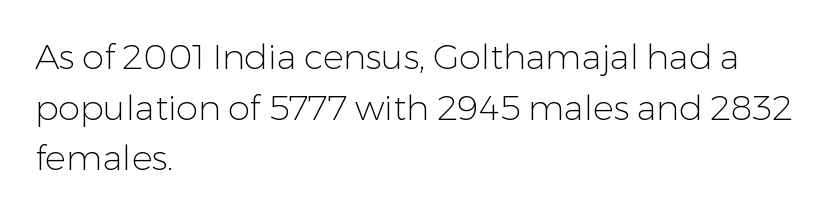
The image shows 35 px light sans-serif type, upright; set left-aligned, normal line spacing (1.45x), normal letter spacing, not underlined; low stroke contrast and a medium x-height.
